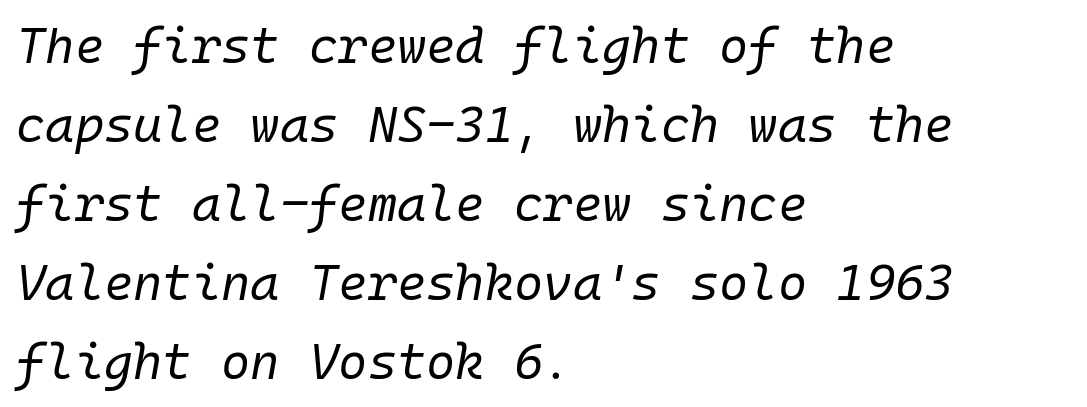
Q: Is the text bold? A: No.
Q: Is the text italic (slanted)? A: Yes, it leans right by about 10 degrees.
Q: Is the text underlined? A: No.
Q: How is the paragraph aligned? A: Left-aligned.
Q: Is the spacing between letters normal or unusually wide? A: Normal.
Q: Is the spacing between lines tight, normal or loose? A: Normal.
Q: Width (condensed, normal, or wide)? A: Normal.
Q: Stroke contrast? A: Low.
Q: x-height? A: Medium.
Q: Monospaced? A: Yes.
